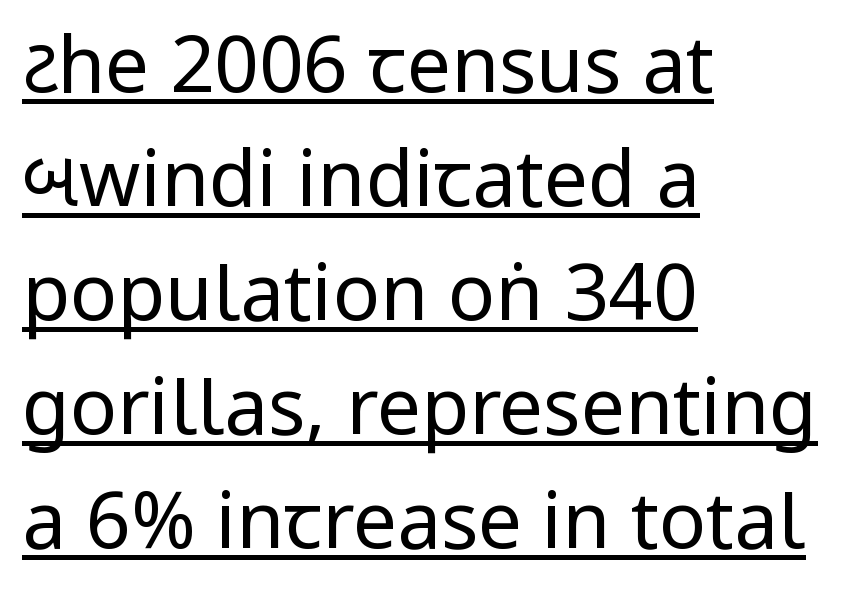
Q: Is the text bold? A: No.
Q: Is the text italic (slanted)? A: No, it is upright.
Q: Is the typeface a serif or a sans-serif typeface? A: Sans-serif.
Q: Is the text underlined? A: Yes.
Q: How is the paragraph aligned? A: Left-aligned.
Q: Is the spacing between letters normal or unusually wide? A: Normal.
Q: Is the spacing between lines tight, normal or loose? A: Normal.
Q: Width (condensed, normal, or wide)? A: Condensed.
Q: Stroke contrast? A: Low.
Q: x-height? A: Large.
Q: Monospaced? A: No.
